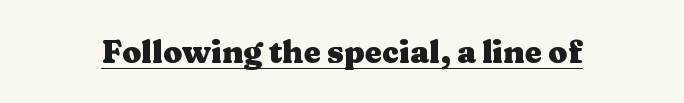
Do the letters lean? They stand straight. How are the letters spaced? Ordinarily, with no added tracking. The strokes are fattened all the way to bold. Character widths vary here, with narrow letters taking less room than wide ones. Typographically, this falls in the serif category.
